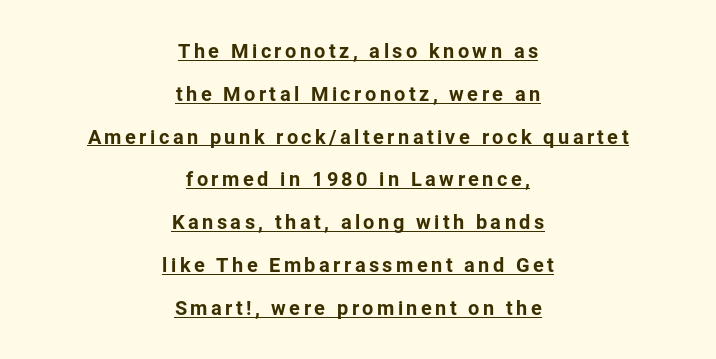
Q: Is the text italic (slanted)? A: No, it is upright.
Q: Is the text underlined? A: Yes.
Q: How is the paragraph aligned? A: Centered.
Q: Is the spacing between lines tight, normal or loose? A: Loose.
